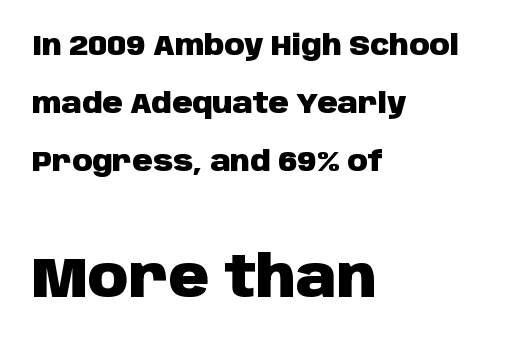
The image shows 56 px heavy sans-serif type, upright; set left-aligned, loose line spacing (2.08x), normal letter spacing, not underlined; the second (bottom) block is 2.0x larger; low stroke contrast and a large x-height.
